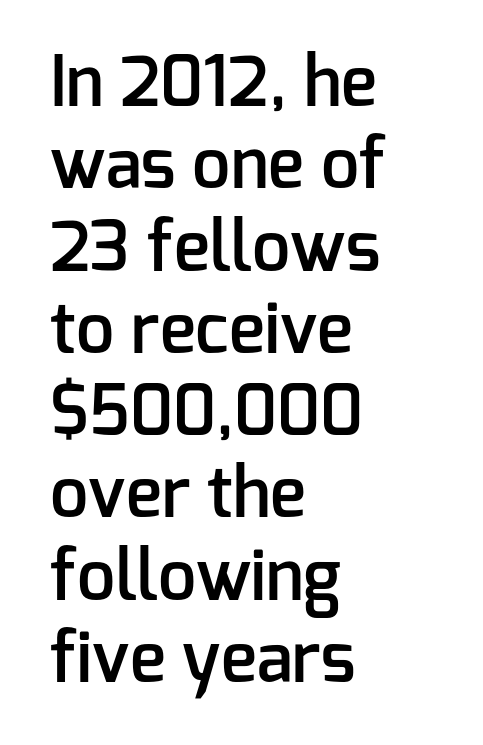
What kind of face is this? One without serifs — a sans. This is moderately heavy type, rendered in semibold. The passage shown has conventional tracking throughout. The gap between lines stays unmarked. Line beginnings align vertically; line endings do not.
